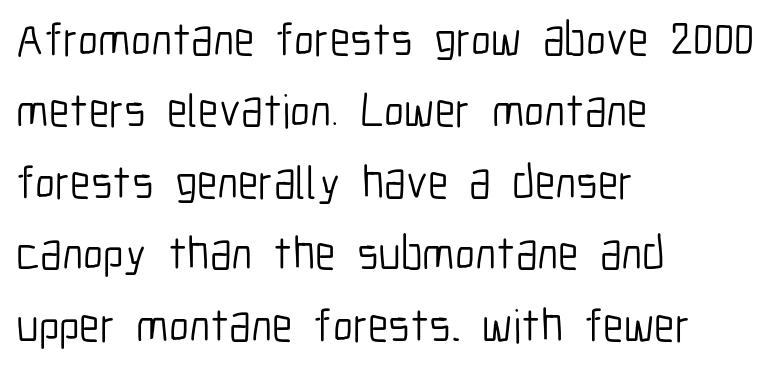
The image shows 47 px light, condensed sans-serif type, upright; set left-aligned, normal line spacing (1.52x), normal letter spacing, not underlined; low stroke contrast and a medium x-height.
